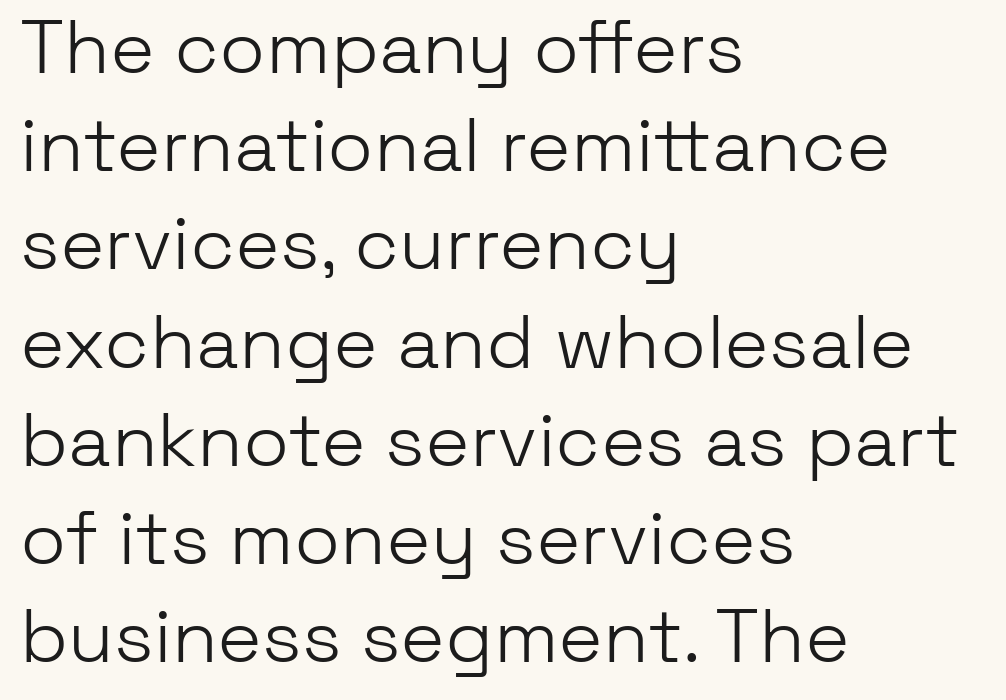
The letters stand straight up with perfectly vertical stems. Is the stroke heavy? The answer is a plain regular-or-lighter. Caption: standard tracking, unaltered. Typeset ragged right — the left edge is the straight one. The space directly below the letters is spotless. In terms of letterform style, serifs are entirely absent.
